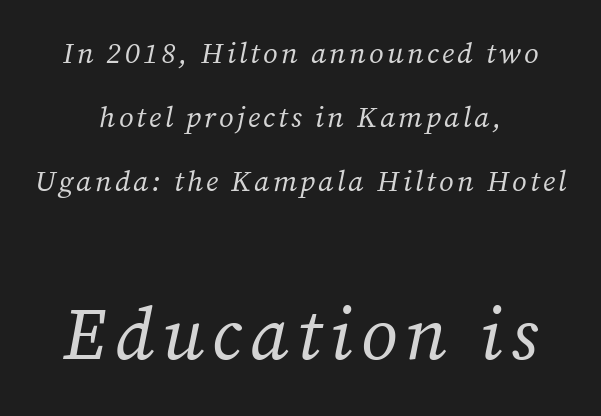
{"serif": "yes", "italic": "yes", "lean": "right", "slant_degrees": 12, "bold": "no", "weight": "regular", "width": "normal", "stroke_contrast": "medium", "x_height": "medium", "monospaced": "no", "underline": "no", "align": "center", "line_spacing": "loose", "line_spacing_ratio": 2.21, "larger_block": "second", "size_ratio": 2.52, "glyph_px": 73}
